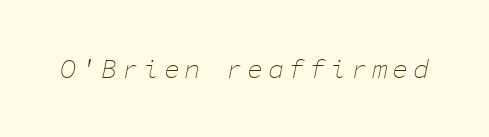
{"italic": "yes", "lean": "right", "slant_degrees": 11, "bold": "no", "underline": "no", "glyph_px": 27}
